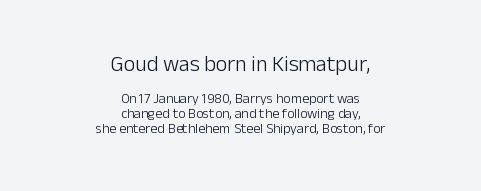
A typesetter would mark this as roman, not italic. This sample is center-justified, so both line endings float freely. Look at the glyph heights: the upper group is clearly the bigger setting. Leading: reduced.
